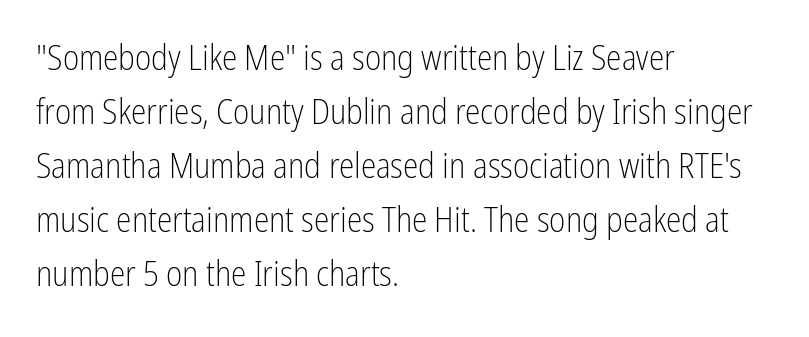
{"serif": "no", "italic": "no", "bold": "no", "weight": "light", "width": "condensed", "stroke_contrast": "low", "x_height": "medium", "monospaced": "no", "underline": "no", "align": "left", "line_spacing": "normal", "line_spacing_ratio": 1.54, "letter_spacing": "normal", "letter_spacing_em": 0.0, "glyph_px": 35}
